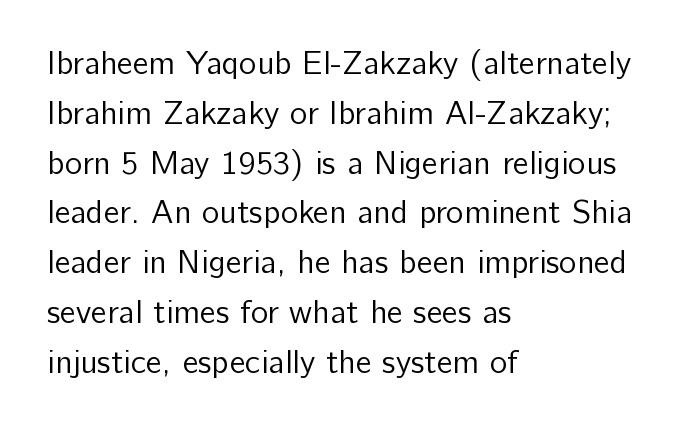
The image shows 33 px regular-weight sans-serif type, upright; set left-aligned, normal line spacing (1.51x), normal letter spacing, not underlined; low stroke contrast and a medium x-height.
